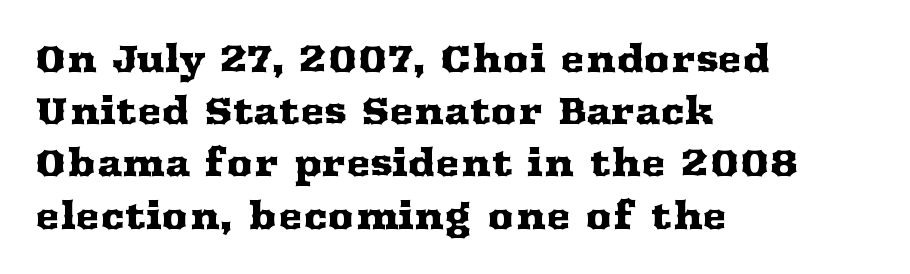
The image shows 37 px wide serif type, upright; set left-aligned, normal line spacing (1.41x), normal letter spacing, not underlined; medium stroke contrast and a medium x-height.
